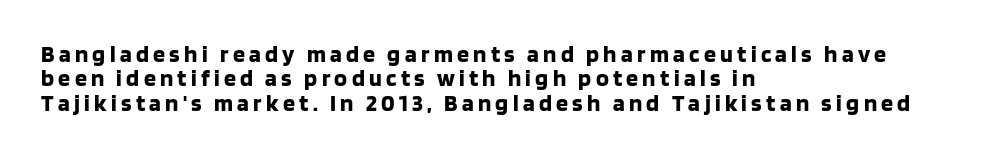
Q: Is the text bold? A: Yes.
Q: Is the text italic (slanted)? A: No, it is upright.
Q: Is the text underlined? A: No.
Q: How is the paragraph aligned? A: Left-aligned.
Q: Is the spacing between lines tight, normal or loose? A: Tight.
